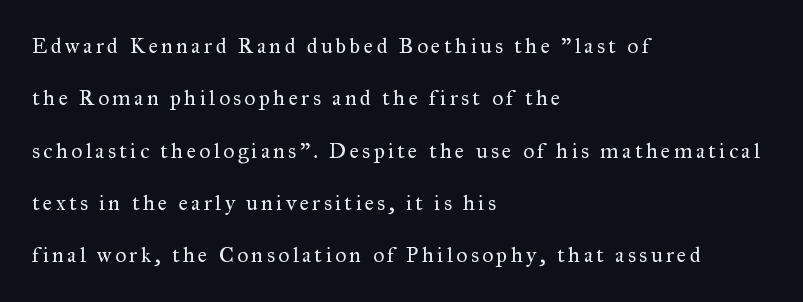
Unlike italic type, these characters show no tilt at all. You could fit nearly another row in the gap between these rows. Weight: in the light-to-regular range. The strip under each line holds only bare page. This rendering uses left alignment, leaving the right contour irregular.
